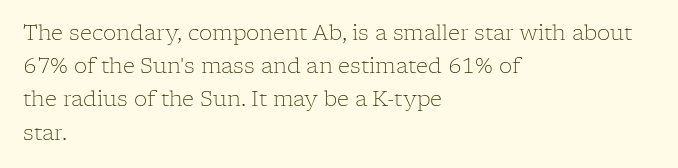
{"italic": "no", "bold": "no", "underline": "no", "align": "left", "line_spacing": "normal", "line_spacing_ratio": 1.58, "letter_spacing": "normal", "letter_spacing_em": 0.0, "glyph_px": 21}
